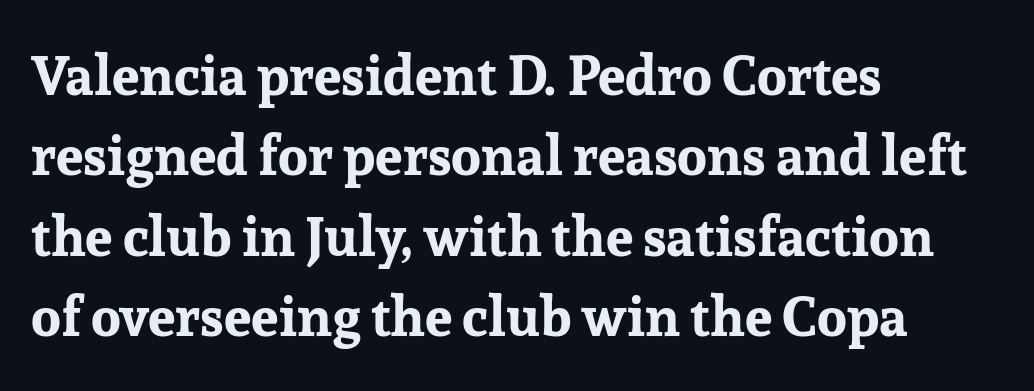
The space beneath each line is pristine and unruled. Each line starts at the same left margin while the right side varies. You'd pick this weight for a headline — it's a proper bold. The passage shown is typeset with a serif family. A typesetter would call this proportional, since set widths differ per character.
